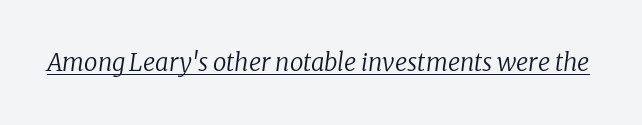
These lines keep a tight, regular rhythm from letter to letter. Every character sits at an angle, as italics do. What decoration does the sample have? An underline. No heavy texture on the line: the type isn't bold.
